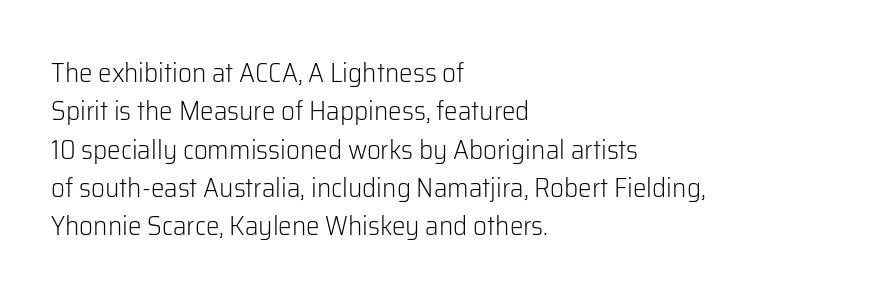
Every row of glyphs begins at an identical x-position on the left. A roman cut, with each character standing at attention. Does the leading feel generous? No, just average. The tracking reads as untouched default to a designer's eye.
